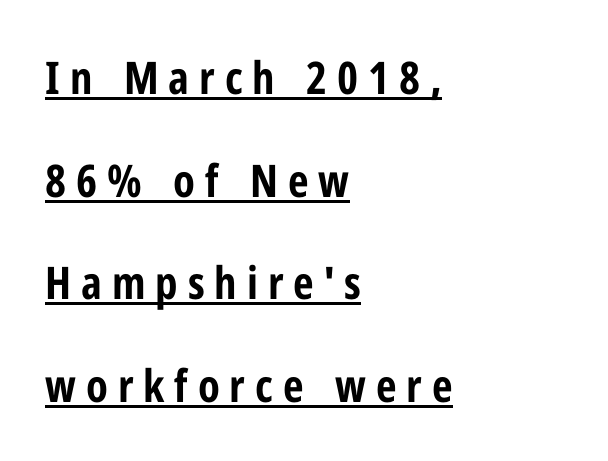
Q: Is the text bold? A: Yes.
Q: Is the text italic (slanted)? A: No, it is upright.
Q: Is the typeface a serif or a sans-serif typeface? A: Sans-serif.
Q: Is the text underlined? A: Yes.
Q: How is the paragraph aligned? A: Left-aligned.
Q: Is the spacing between letters normal or unusually wide? A: Unusually wide.
Q: Is the spacing between lines tight, normal or loose? A: Loose.
Q: Width (condensed, normal, or wide)? A: Condensed.
Q: Stroke contrast? A: Low.
Q: x-height? A: Medium.
Q: Monospaced? A: No.
